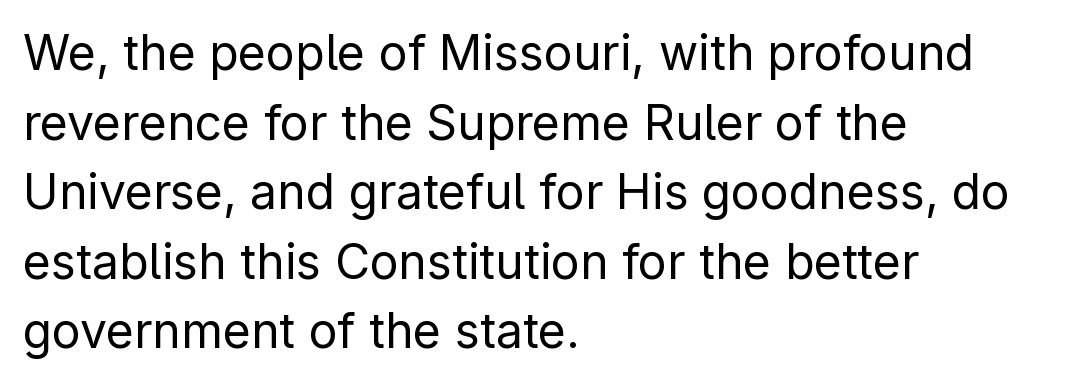
Glyph-to-glyph distance matches everyday printed text. The rendering anchors every line to the left-hand side. Font category for this specimen: sans-serif. Line spacing here is normal. Glance below the letters and you will spot only blank space.
